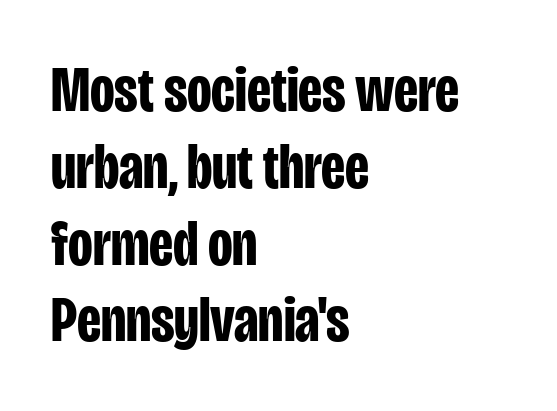
Q: Is the text bold? A: Yes.
Q: Is the text italic (slanted)? A: No, it is upright.
Q: Is the typeface a serif or a sans-serif typeface? A: Sans-serif.
Q: Is the text underlined? A: No.
Q: How is the paragraph aligned? A: Left-aligned.
Q: Is the spacing between letters normal or unusually wide? A: Normal.
Q: Width (condensed, normal, or wide)? A: Condensed.
Q: Stroke contrast? A: Low.
Q: x-height? A: Large.
Q: Monospaced? A: No.
